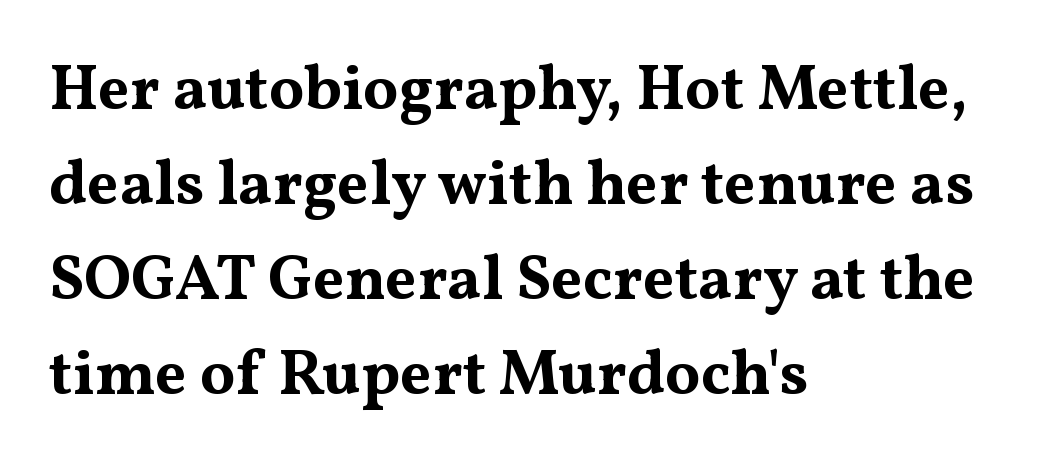
{"serif": "yes", "italic": "no", "bold": "yes", "weight": "bold", "width": "wide", "stroke_contrast": "medium", "x_height": "medium", "monospaced": "no", "underline": "no", "align": "left", "line_spacing": "normal", "line_spacing_ratio": 1.51, "letter_spacing": "normal", "letter_spacing_em": 0.0, "glyph_px": 63}
